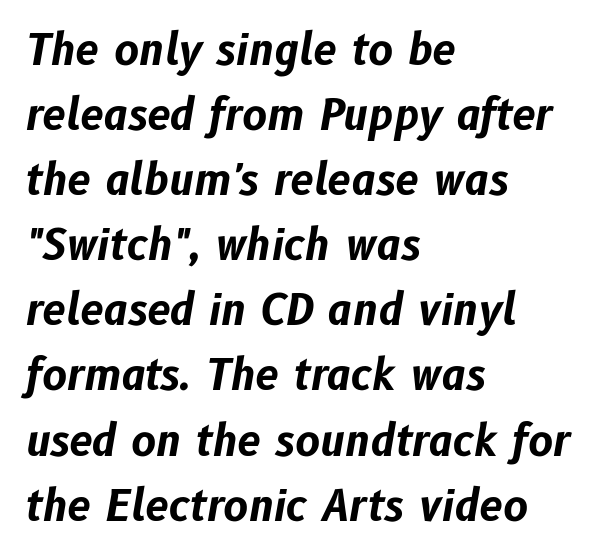
These words are printed bold, with thick strokes throughout. Left-aligned paragraph, ragged on the right. The line-height multiplier appears to be the usual default. Looks like regular typesetting: each glyph gets only the width it needs. Words appear dense and cohesive because spacing is normal. Looking at the ascenders, they clearly lean.
